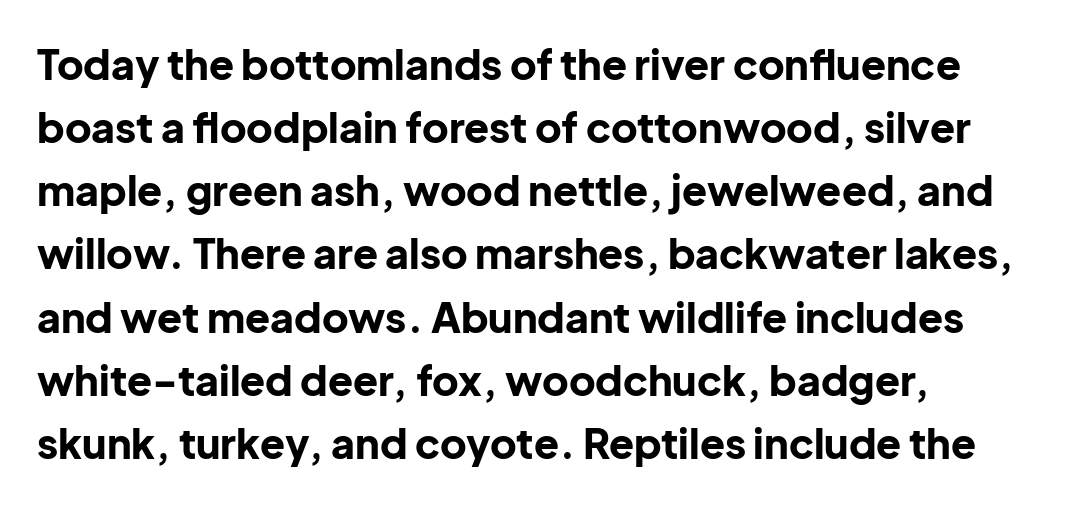
The zone under the glyphs is completely vacant. Baseline-to-baseline distance is the conventional proportion of letter height. The face used here is a sans, in the tradition of grotesques and geometrics. Compared with an ordinary text face, these strokes are far heavier — a full bold. The face used here is proportionally spaced, like ordinary book or web type.
